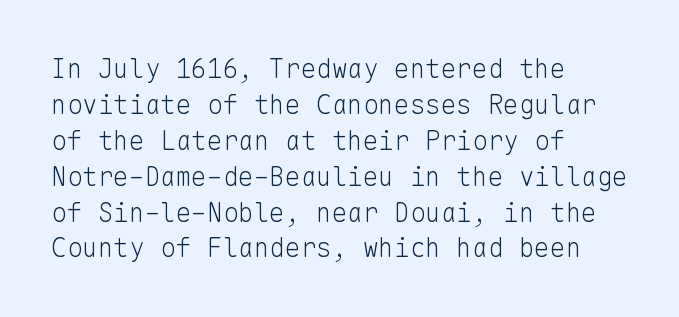
Q: Is the text bold? A: No.
Q: Is the text italic (slanted)? A: No, it is upright.
Q: Is the text underlined? A: No.
Q: How is the paragraph aligned? A: Left-aligned.
Q: Is the spacing between letters normal or unusually wide? A: Normal.
Q: Is the spacing between lines tight, normal or loose? A: Normal.
